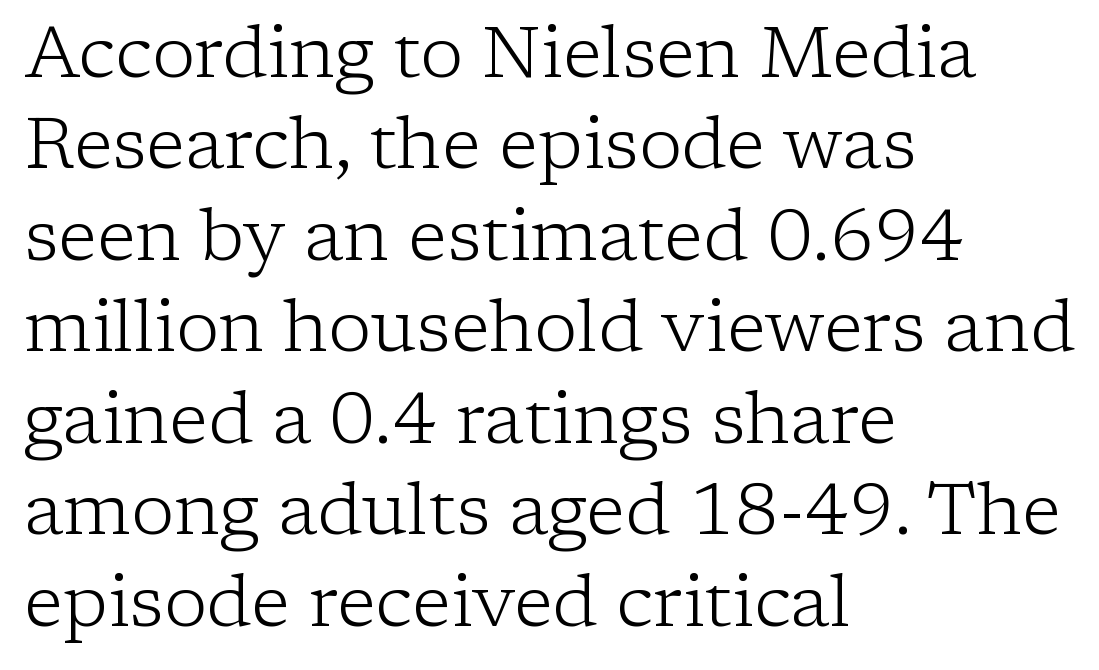
The image shows 72 px light serif type, upright; set left-aligned, normal line spacing (1.27x), normal letter spacing, not underlined; low stroke contrast and a medium x-height.
